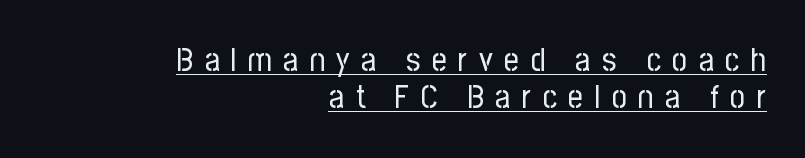
The image shows 33 px regular-weight, condensed sans-serif type, upright; set right-aligned, tight line spacing (1.11x), unusually wide letter spacing (+0.34 em), underlined; low stroke contrast and a medium x-height.
